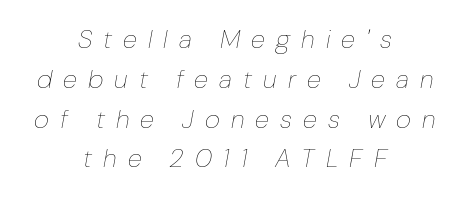
{"italic": "yes", "lean": "right", "slant_degrees": 10, "bold": "no", "underline": "no", "align": "center", "line_spacing": "normal", "line_spacing_ratio": 1.53, "letter_spacing": "wide", "letter_spacing_em": 0.43, "glyph_px": 26}
